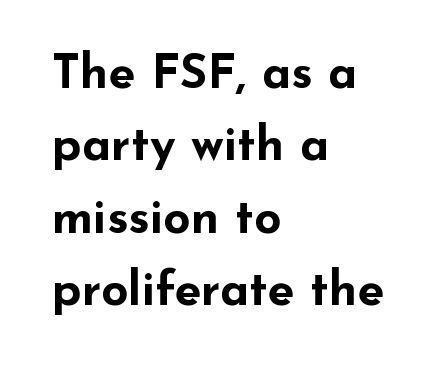
The image shows 48 px bold, wide sans-serif type, upright; set left-aligned, normal line spacing (1.51x), normal letter spacing, not underlined; low stroke contrast and a small x-height.
